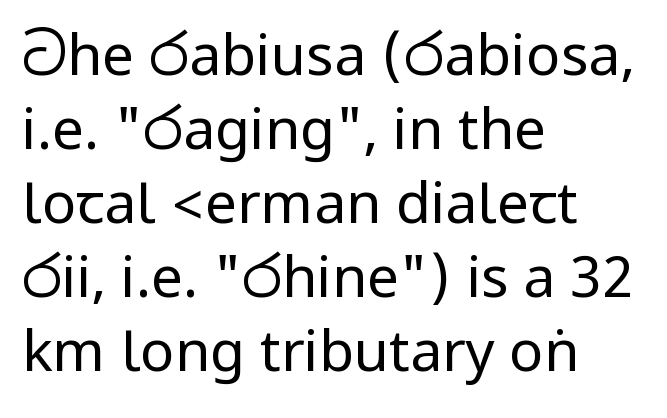
Q: Is the text bold? A: No.
Q: Is the text italic (slanted)? A: No, it is upright.
Q: Is the typeface a serif or a sans-serif typeface? A: Sans-serif.
Q: Is the text underlined? A: No.
Q: How is the paragraph aligned? A: Left-aligned.
Q: Is the spacing between letters normal or unusually wide? A: Normal.
Q: Is the spacing between lines tight, normal or loose? A: Normal.
Q: Width (condensed, normal, or wide)? A: Condensed.
Q: Stroke contrast? A: Low.
